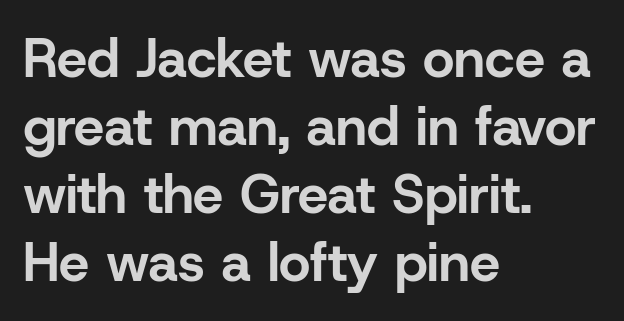
The image shows 54 px bold sans-serif type, upright; set left-aligned, normal line spacing (1.26x), normal letter spacing, not underlined; low stroke contrast and a medium x-height.
